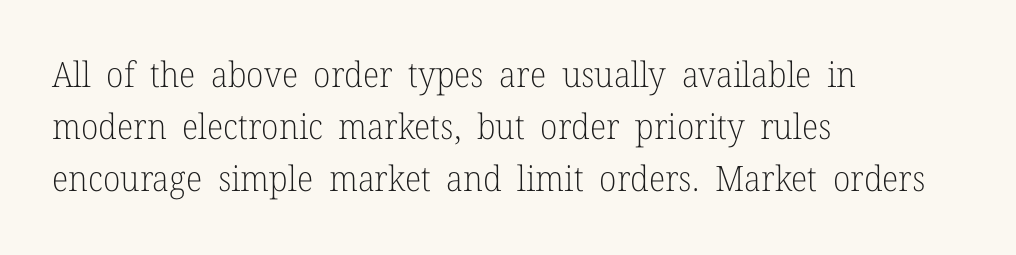
This sample uses plain, unmodified letter spacing. Character widths vary here, with narrow letters taking less room than wide ones. Old-style or modern, the face here clearly has serifs. The area under the type is left untouched. The weight tops out at a normal text grade. The letters stand upright; this is a roman face.
